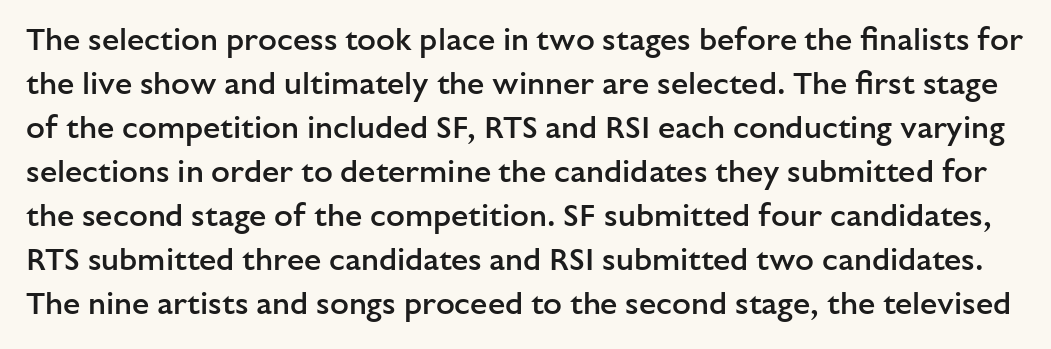
This sample uses plain, unmodified letter spacing. Note the varied advance widths — an 'i' is clearly narrower than an 'm'. A roman cut, with each character standing at attention. Caption: semibold face, moderately heavy strokes. Any mark beneath the type? The region is blank. A sans-serif font was chosen for this passage.
